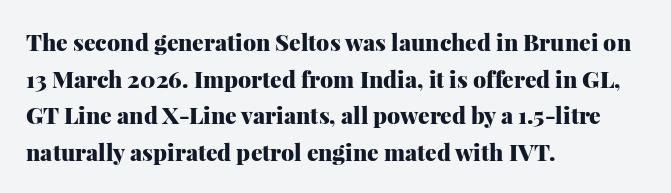
Visually the block forms a straight wall on the left and a jagged coastline on the right. The letters are bold, with thick, heavy strokes. The gap between lines stays unmarked. This sample keeps an unexceptional amount of space between lines. The horizontal fit of the characters is conventional and even. Vertical strokes here are truly vertical.
